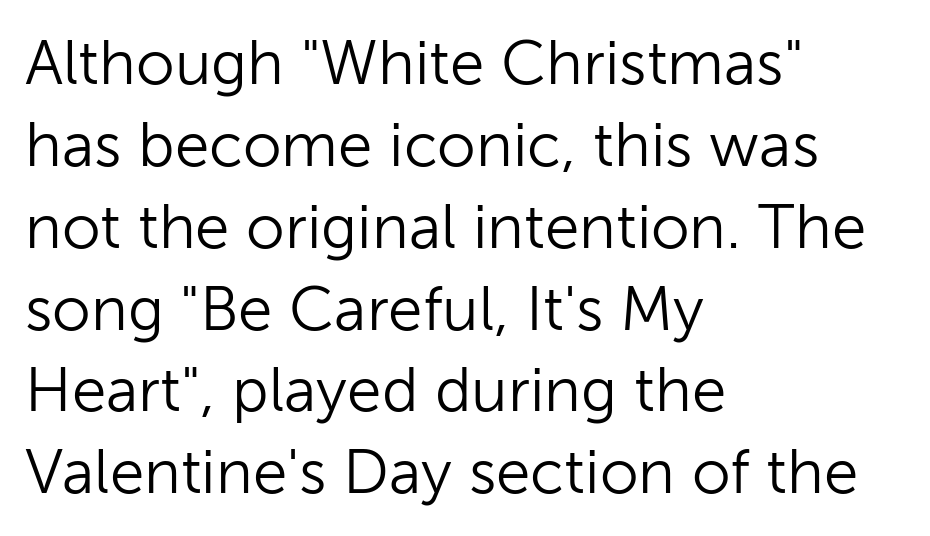
{"serif": "no", "italic": "no", "bold": "no", "weight": "light", "width": "normal", "stroke_contrast": "low", "x_height": "medium", "monospaced": "no", "underline": "no", "align": "left", "line_spacing": "normal", "line_spacing_ratio": 1.32, "letter_spacing": "normal", "letter_spacing_em": 0.0, "glyph_px": 62}
